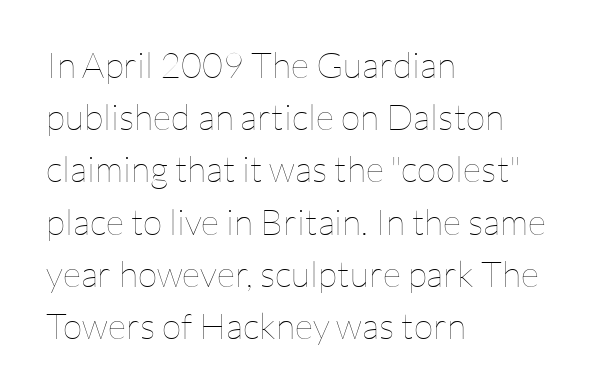
Q: Is the text bold? A: No.
Q: Is the text italic (slanted)? A: No, it is upright.
Q: Is the text underlined? A: No.
Q: How is the paragraph aligned? A: Left-aligned.
Q: Is the spacing between letters normal or unusually wide? A: Normal.
Q: Is the spacing between lines tight, normal or loose? A: Normal.
Q: Width (condensed, normal, or wide)? A: Normal.
Q: Stroke contrast? A: Low.
Q: x-height? A: Medium.
Q: Monospaced? A: No.
